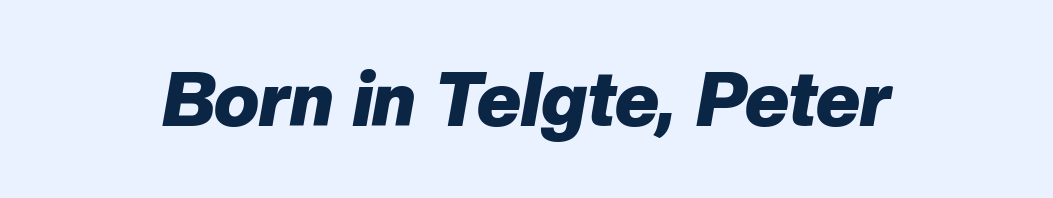
The image shows 75 px heavy type, italic (leaning right); set normal letter spacing, not underlined; low stroke contrast and a medium x-height.
